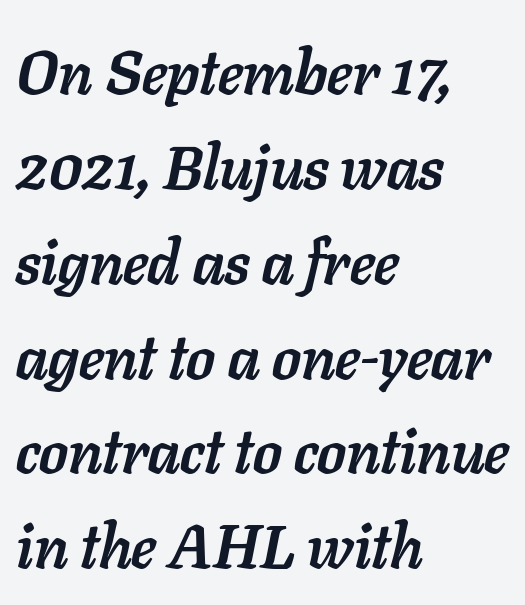
The paragraph has a hard left edge and a soft right edge. Plenty of ink on the page — the face is bold. Check under the words: just untouched page. This block has exactly the height ordinary leading produces. In terms of letterspacing, this is plain default setting.
